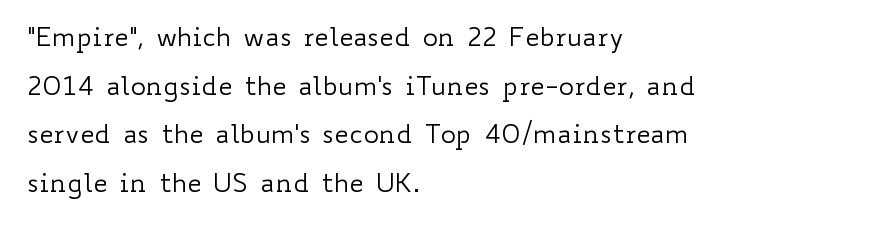
This is roman type, the default non-slanted kind. The rendering anchors every line to the left-hand side. The gaps between neighbouring characters are ordinary and unremarkable. The passage shown is not bold in any degree. The baseline area is clear.
